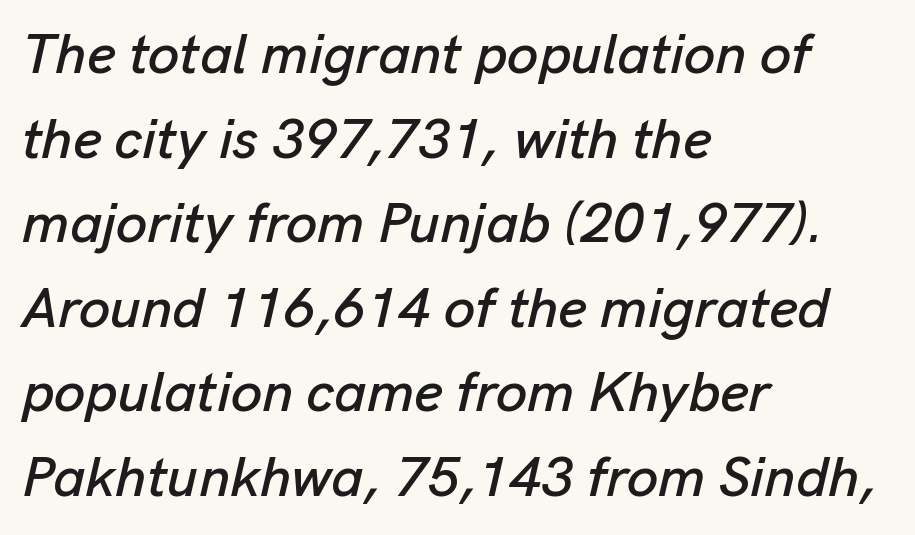
Q: Is the text italic (slanted)? A: Yes, it leans right by about 13 degrees.
Q: Is the text underlined? A: No.
Q: How is the paragraph aligned? A: Left-aligned.
Q: Is the spacing between letters normal or unusually wide? A: Normal.
Q: Is the spacing between lines tight, normal or loose? A: Normal.
Q: Width (condensed, normal, or wide)? A: Normal.
Q: Stroke contrast? A: Low.
Q: x-height? A: Medium.
Q: Monospaced? A: No.
